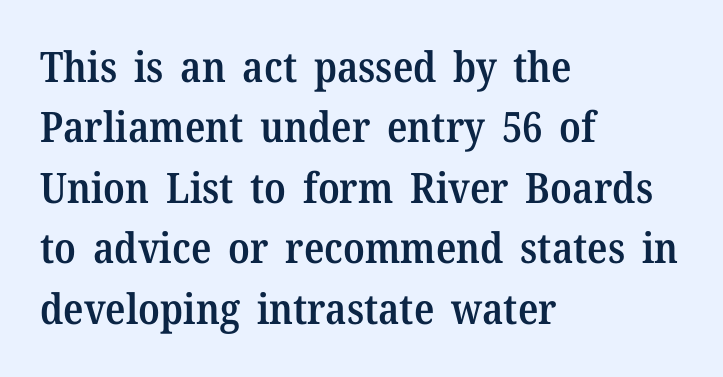
Q: Is the text bold? A: Semi-bold.
Q: Is the text italic (slanted)? A: No, it is upright.
Q: Is the typeface a serif or a sans-serif typeface? A: Serif.
Q: Is the text underlined? A: No.
Q: How is the paragraph aligned? A: Left-aligned.
Q: Is the spacing between letters normal or unusually wide? A: Normal.
Q: Is the spacing between lines tight, normal or loose? A: Normal.
Q: Width (condensed, normal, or wide)? A: Normal.
Q: Stroke contrast? A: Medium.
Q: x-height? A: Medium.
Q: Monospaced? A: No.
